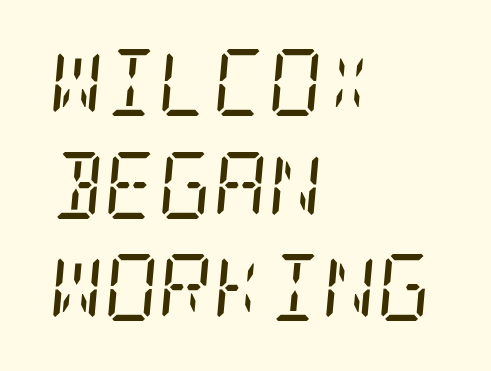
Q: Is the text bold? A: No.
Q: Is the text italic (slanted)? A: Yes, it leans right by about 5 degrees.
Q: Is the typeface a serif or a sans-serif typeface? A: Serif.
Q: Is the text underlined? A: No.
Q: How is the paragraph aligned? A: Left-aligned.
Q: Is the spacing between letters normal or unusually wide? A: Normal.
Q: Is the spacing between lines tight, normal or loose? A: Normal.
Q: Width (condensed, normal, or wide)? A: Condensed.
Q: Stroke contrast? A: Low.
Q: x-height? A: Large.
